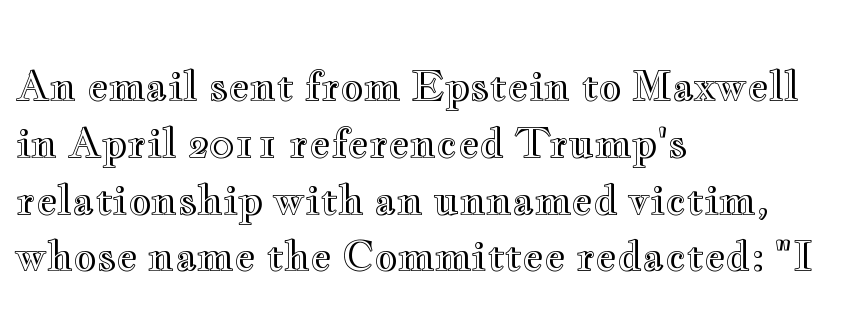
The image shows 40 px wide type, upright; set left-aligned, normal line spacing (1.42x), normal letter spacing, not underlined; a small x-height.
